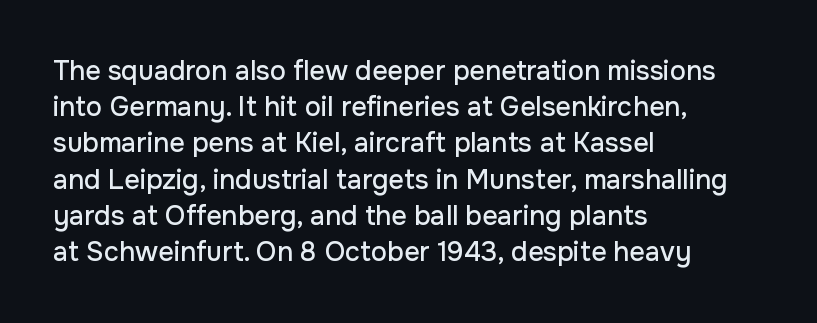
Q: Is the text italic (slanted)? A: No, it is upright.
Q: Is the text underlined? A: No.
Q: How is the paragraph aligned? A: Left-aligned.
Q: Is the spacing between letters normal or unusually wide? A: Normal.
Q: Is the spacing between lines tight, normal or loose? A: Normal.
